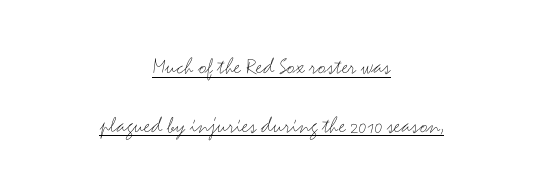
Counters stay open thanks to moderate or lighter strokes. The horizontal fit of the characters is conventional and even. Neither beginnings nor endings align; midpoints do.
